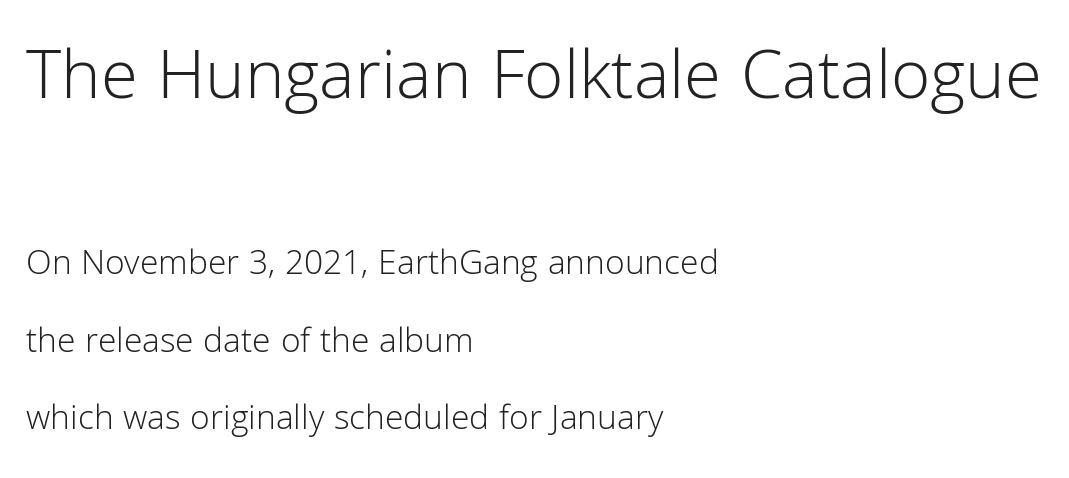
The image shows 72 px light sans-serif type, upright; set left-aligned, loose line spacing (2.15x), normal letter spacing, not underlined; the first (top) block is 2.0x larger; low stroke contrast and a medium x-height.
